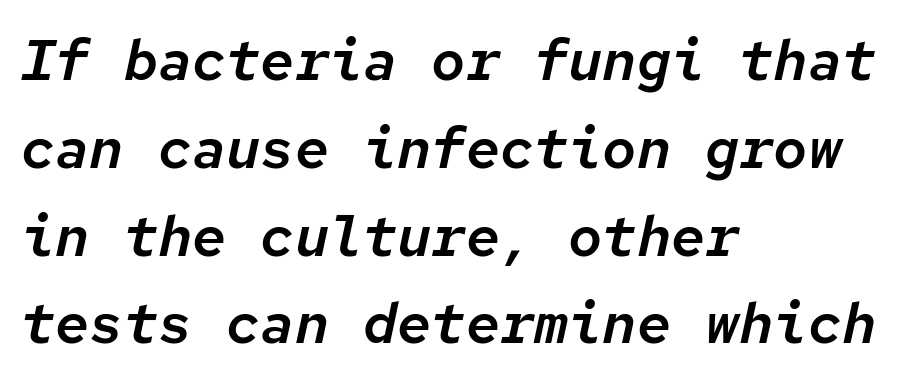
Q: Is the text italic (slanted)? A: Yes, it leans right by about 12 degrees.
Q: Is the text underlined? A: No.
Q: How is the paragraph aligned? A: Left-aligned.
Q: Is the spacing between letters normal or unusually wide? A: Normal.
Q: Is the spacing between lines tight, normal or loose? A: Normal.
Q: Width (condensed, normal, or wide)? A: Normal.
Q: Stroke contrast? A: Low.
Q: x-height? A: Medium.
Q: Monospaced? A: Yes.
